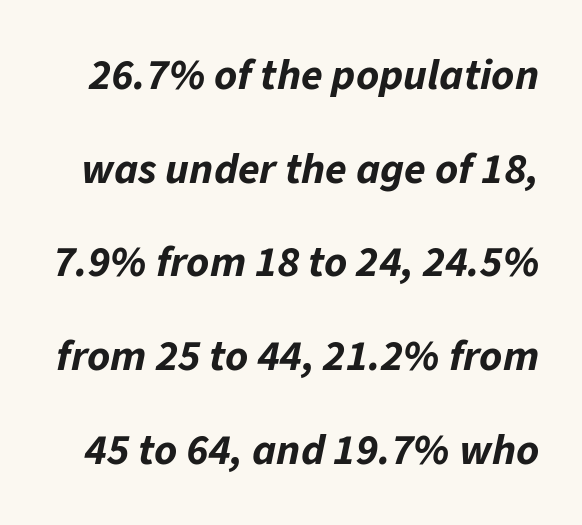
The image shows 44 px bold type, italic (leaning right); set loose line spacing (2.13x), normal letter spacing, not underlined; low stroke contrast and a medium x-height.
